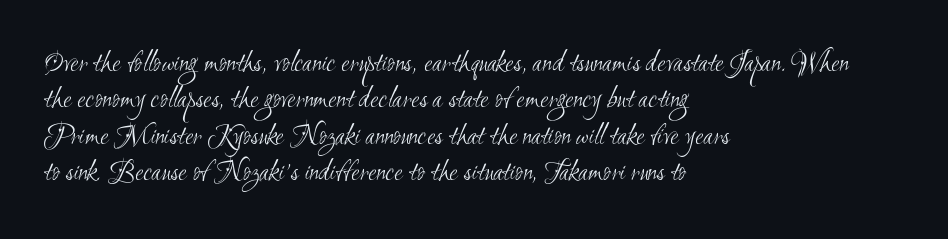
These lines stack with their left ends in a neat column. The string is rendered with underlining switched off. Nothing unusual about the tracking: characters are spaced as the font intends. A light-to-regular cut is what we see here. The passage shown is typed in a proportional face where columns would drift. I'd call this a sans setting — the letters go barefoot.
